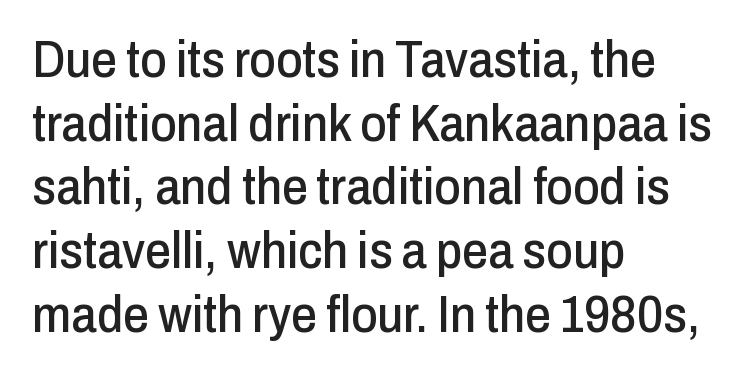
Q: Is the text italic (slanted)? A: No, it is upright.
Q: Is the typeface a serif or a sans-serif typeface? A: Sans-serif.
Q: Is the text underlined? A: No.
Q: How is the paragraph aligned? A: Left-aligned.
Q: Is the spacing between letters normal or unusually wide? A: Normal.
Q: Is the spacing between lines tight, normal or loose? A: Normal.
Q: Width (condensed, normal, or wide)? A: Condensed.
Q: Stroke contrast? A: Low.
Q: x-height? A: Medium.
Q: Monospaced? A: No.
